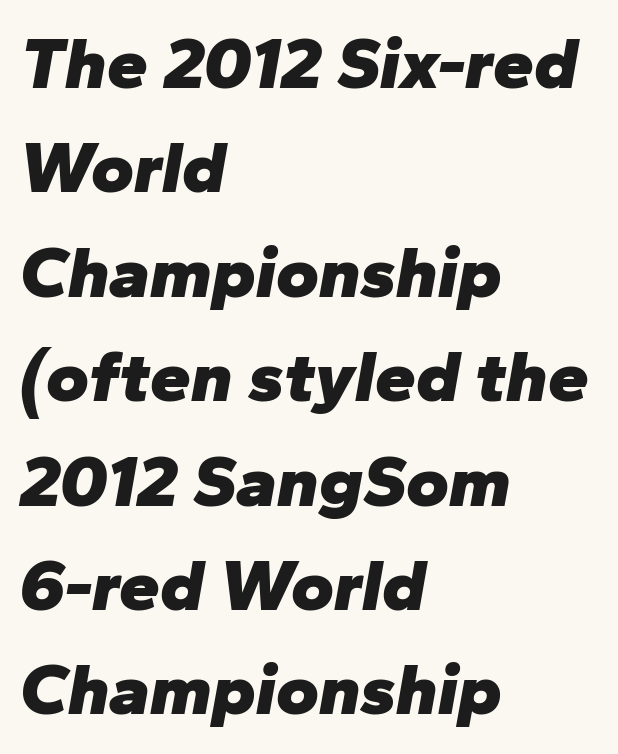
Compared with typical body copy, the letter spacing here is the same. Underlining? Definitely not there. Quick note: interline space is typical. Where is the straight margin? On the left. Do the characters align in a grid? No, the font is proportional.
